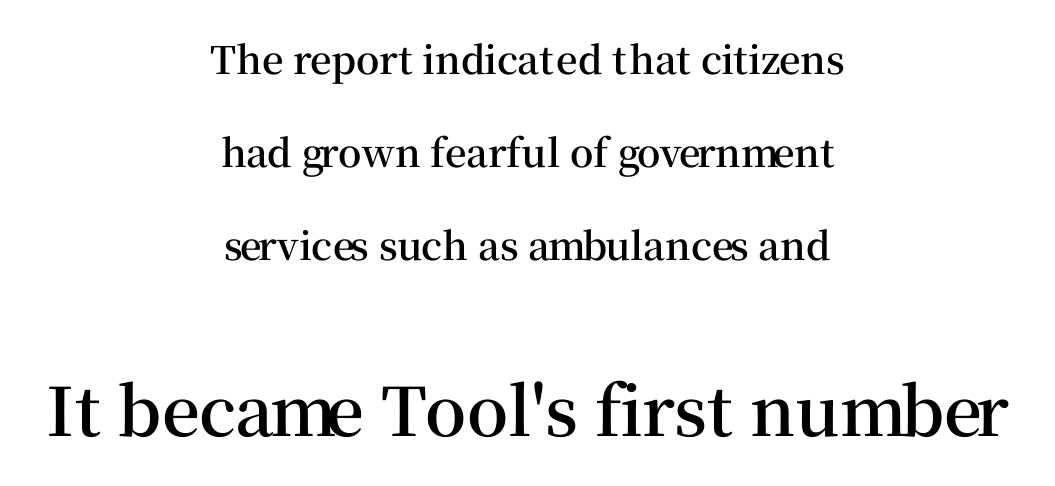
The image shows 67 px semibold serif type, upright; set centered, loose line spacing (2.45x), normal letter spacing, not underlined; the second (bottom) block is 1.76x larger; medium stroke contrast and a medium x-height.
